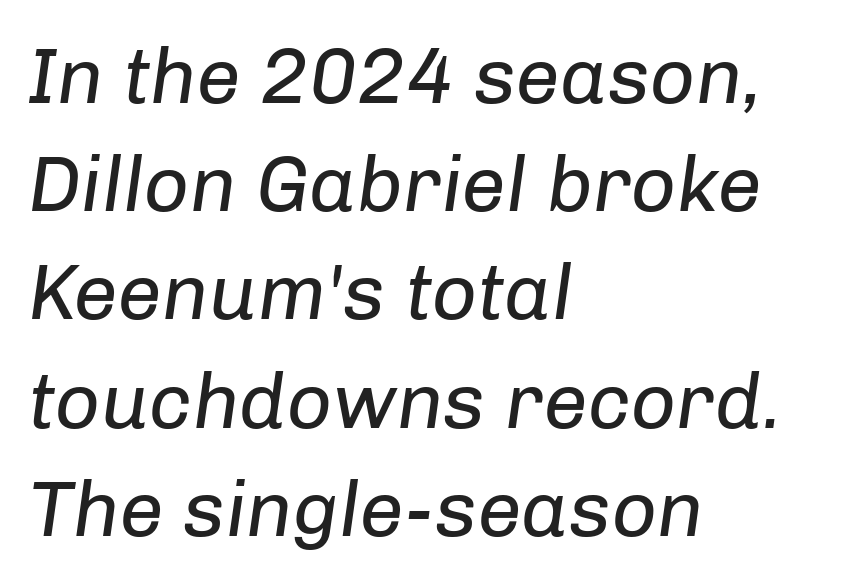
Nobody touched the tracking dial on this one. Descenders hang freely into open space. The passage shown is typed in a proportional face where columns would drift. This reads as an unemphasized weight, regular at the heaviest. The vertical gap from one line to the next is medium.
